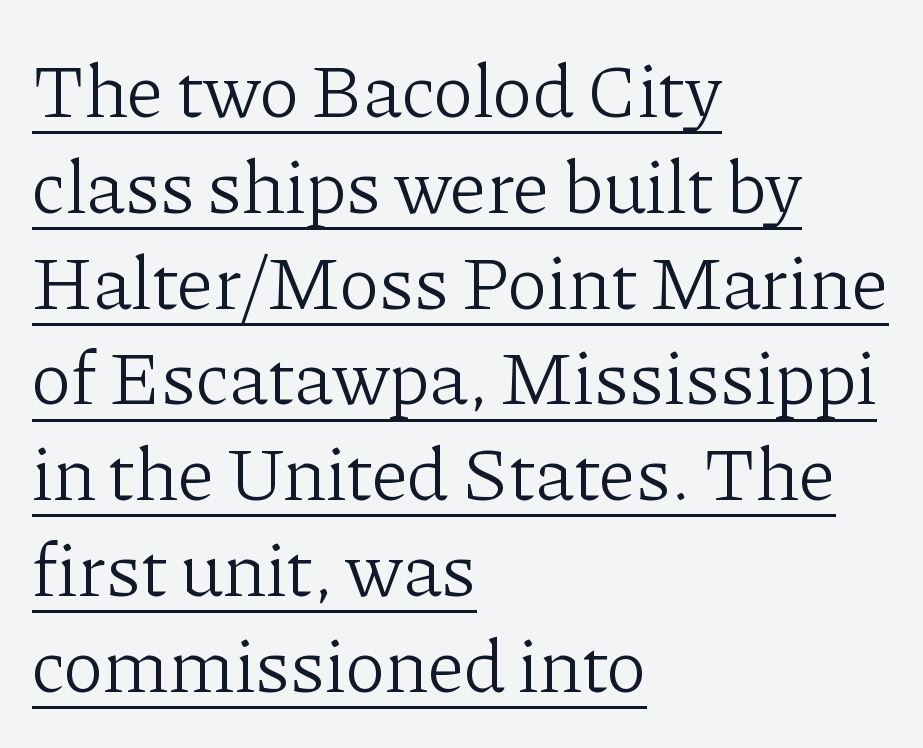
A continuous stroke trails under the words, as in a hyperlink. The rendering keeps characters at their native spacing. Italic? Not at all — the glyphs are vertical. These glyphs show unthickened strokes, regular width or finer.
